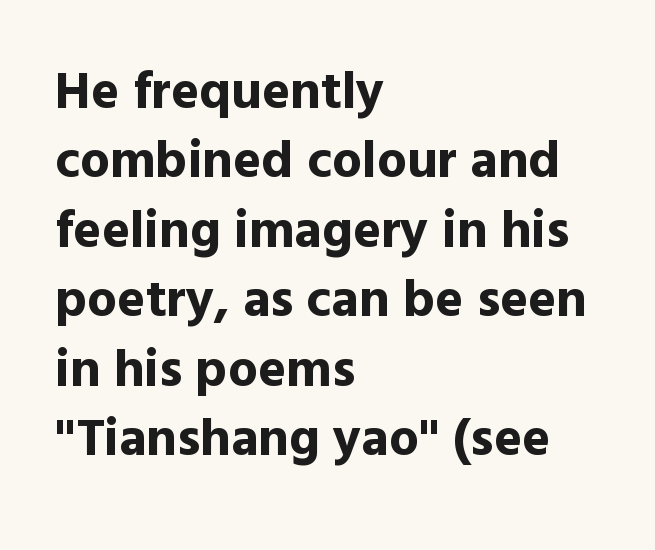
The image shows 53 px bold sans-serif type, upright; set left-aligned, normal line spacing (1.31x), normal letter spacing, not underlined; a medium x-height.
